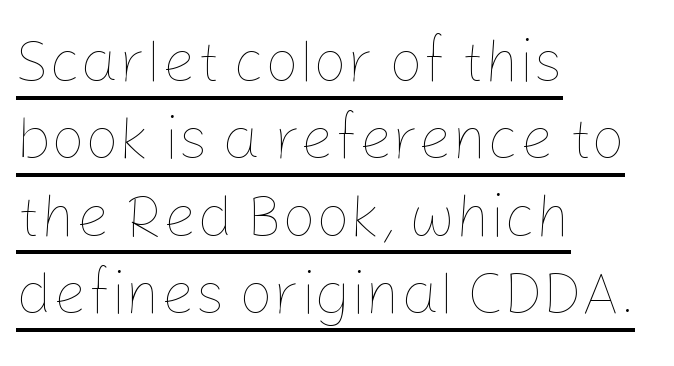
Stems here are at most as thick as an everyday book face. The paragraph has a hard left edge and a soft right edge. Vertical spacing — default. The face used here appears with an underline applied.
